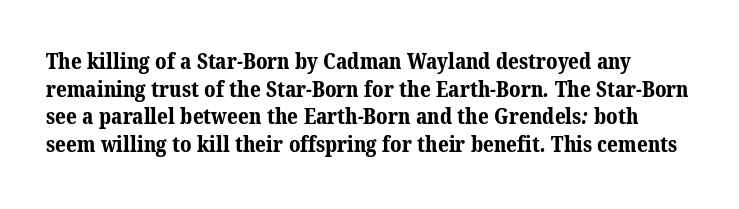
The image shows 21 px bold type; set normal line spacing (1.31x), normal letter spacing, not underlined.
